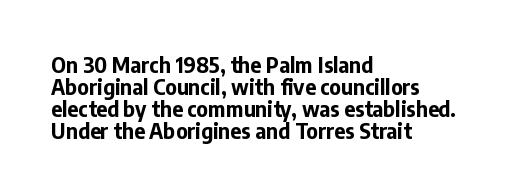
{"italic": "no", "bold": "yes", "underline": "no", "align": "left", "line_spacing": "tight", "line_spacing_ratio": 1.04, "letter_spacing": "normal", "letter_spacing_em": 0.0, "glyph_px": 21}
